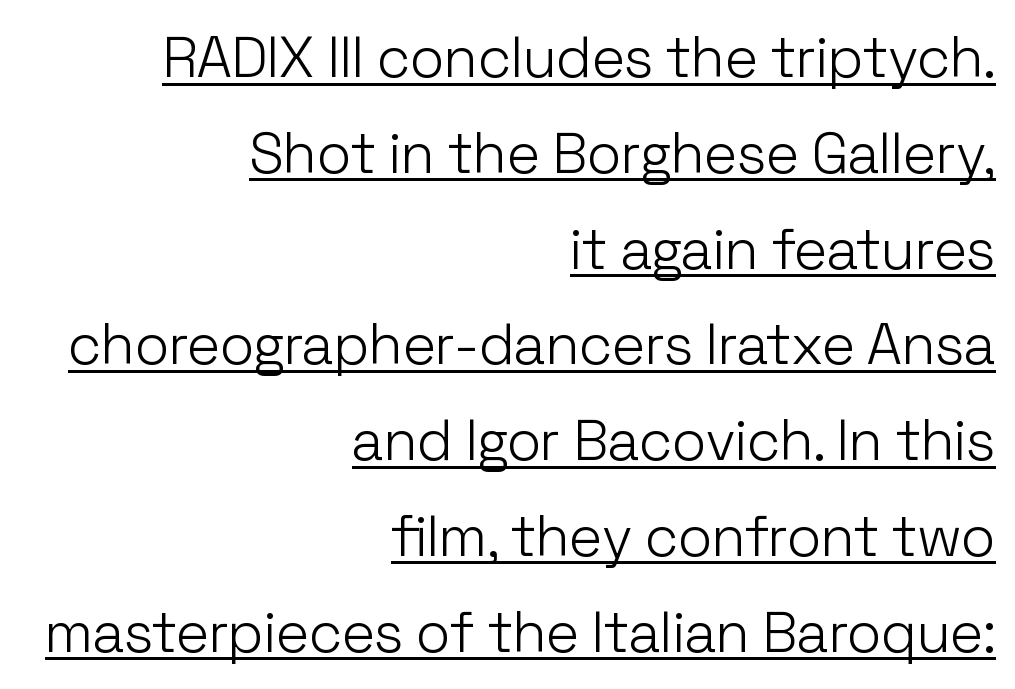
The image shows 57 px light sans-serif type, upright; set right-aligned, normal line spacing (1.68x), normal letter spacing, underlined; low stroke contrast and a medium x-height.
